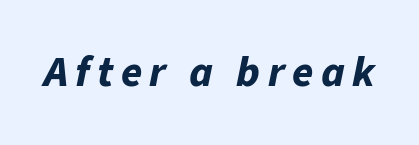
A bare baseline throughout the passage. Italic: yes, the glyphs are oblique. Is this a fixed-width face? No — the glyphs have proportional, varying widths. Heft: maximum for text — a bold.
